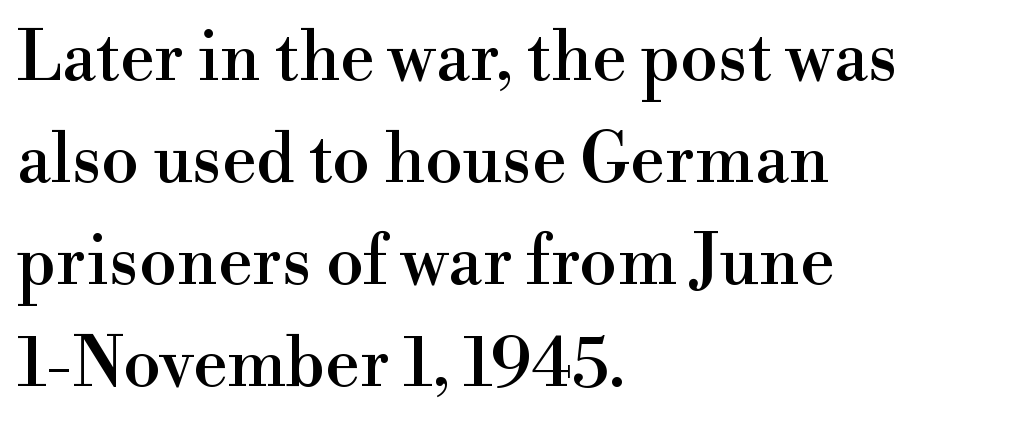
{"serif": "yes", "italic": "no", "width": "normal", "x_height": "small", "monospaced": "no", "underline": "no", "align": "left", "line_spacing": "normal", "line_spacing_ratio": 1.5, "letter_spacing": "normal", "letter_spacing_em": 0.0, "glyph_px": 68}
